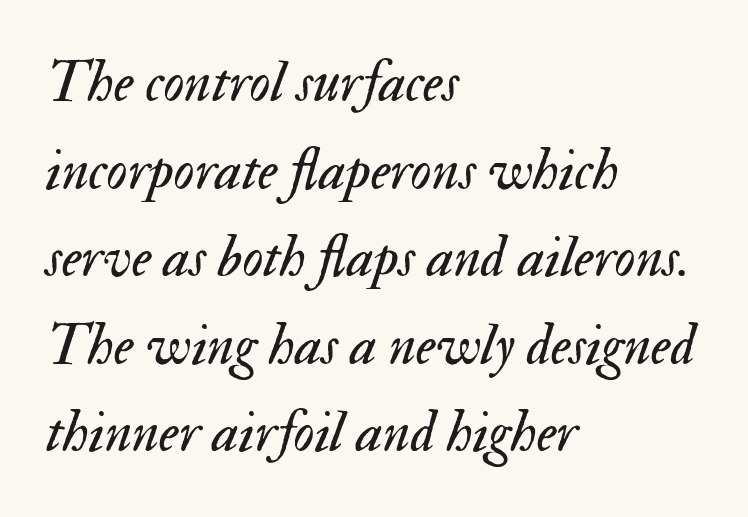
{"italic": "yes", "lean": "right", "slant_degrees": 17, "bold": "no", "weight": "regular", "width": "normal", "stroke_contrast": "medium", "x_height": "small", "monospaced": "no", "underline": "no", "align": "left", "line_spacing": "normal", "line_spacing_ratio": 1.51, "letter_spacing": "normal", "letter_spacing_em": 0.0, "glyph_px": 58}
